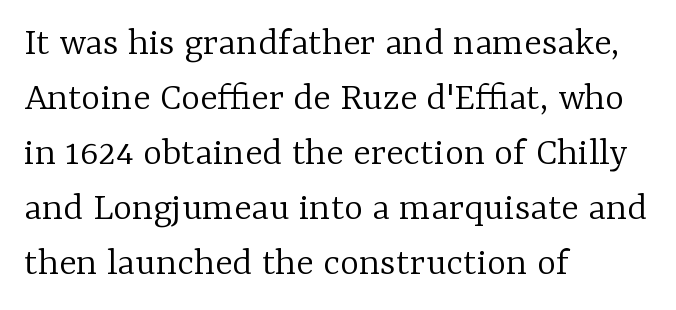
The image shows 41 px light serif type, upright; set left-aligned, normal line spacing (1.34x), normal letter spacing, not underlined; low stroke contrast and a medium x-height.
